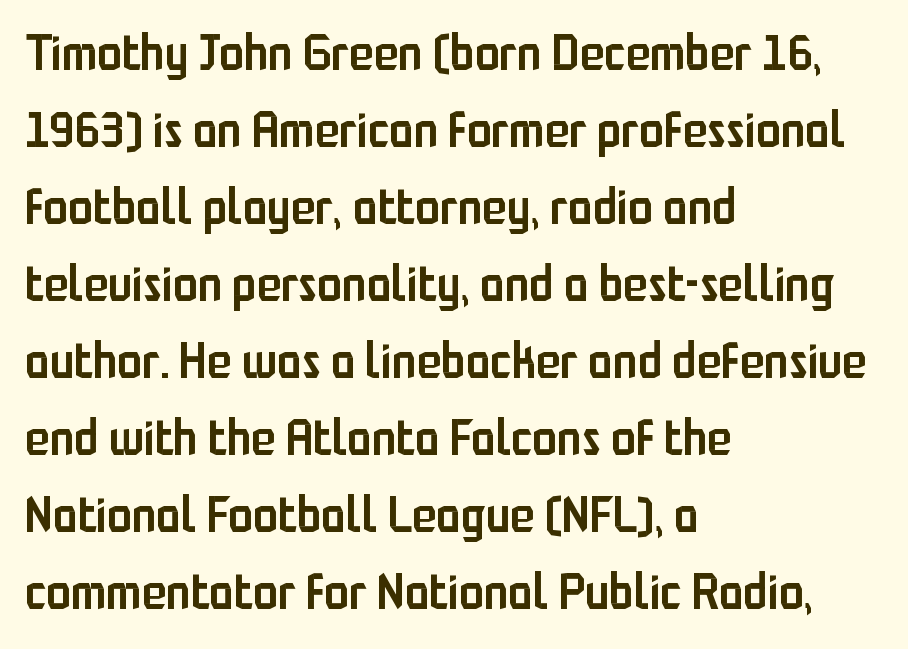
The image shows 50 px semibold, condensed sans-serif type, upright; set left-aligned, normal line spacing (1.54x), normal letter spacing, not underlined; low stroke contrast and a medium x-height.
